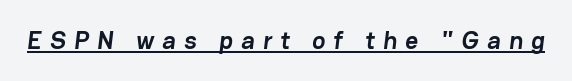
Each word looks stretched out because of the extra space between its letters. Descenders here cross a horizontal rule under the line. Set as a true bold cut, around the 700 mark.
